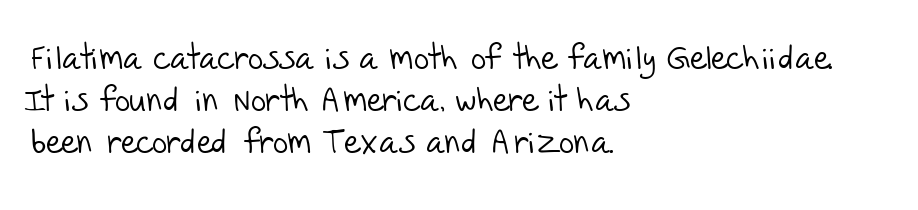
The image shows 33 px light sans-serif type; set left-aligned, normal line spacing (1.27x), normal letter spacing, not underlined; low stroke contrast and a large x-height.
